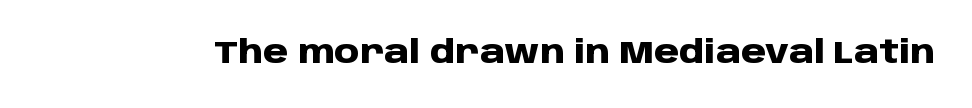
The image shows 32 px heavy sans-serif type, upright; set normal letter spacing, not underlined; low stroke contrast and a large x-height.
